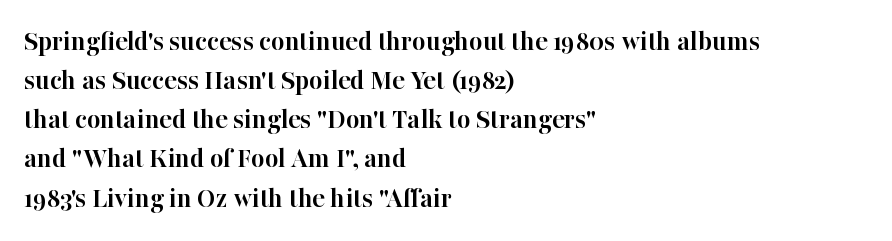
The image shows 29 px semibold serif type, upright; set left-aligned, normal line spacing (1.35x), normal letter spacing, not underlined; high stroke contrast and a medium x-height.
